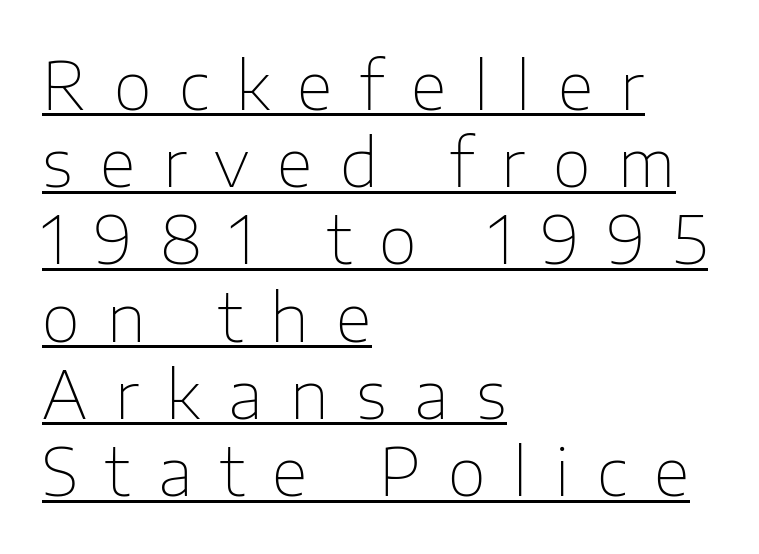
{"serif": "no", "italic": "no", "bold": "no", "weight": "thin", "width": "normal", "stroke_contrast": "low", "x_height": "medium", "monospaced": "no", "underline": "yes", "align": "left", "line_spacing_ratio": 1.17, "letter_spacing": "wide", "letter_spacing_em": 0.42, "glyph_px": 66}
